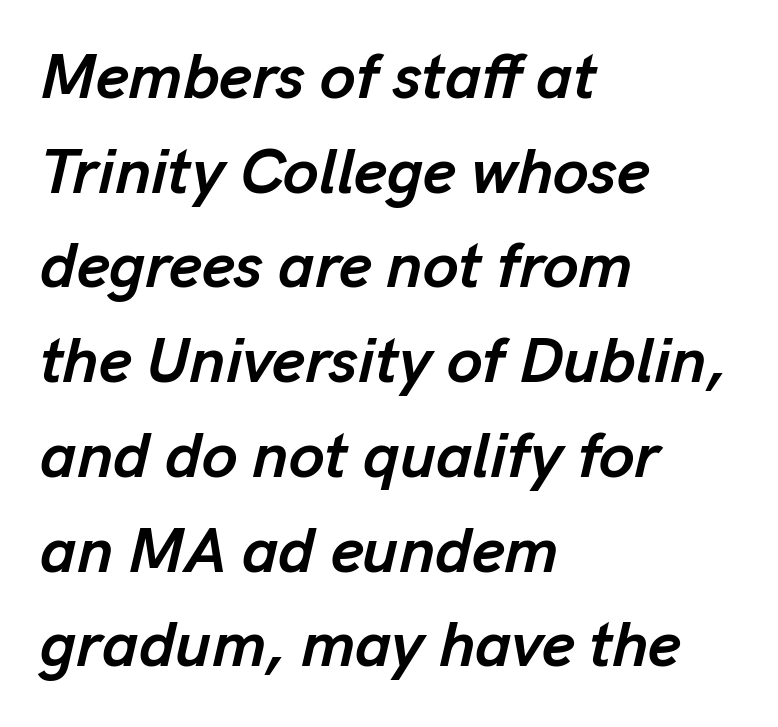
{"italic": "yes", "lean": "right", "slant_degrees": 13, "bold": "yes", "weight": "semibold", "width": "normal", "stroke_contrast": "low", "x_height": "medium", "monospaced": "no", "underline": "no", "align": "left", "line_spacing": "normal", "line_spacing_ratio": 1.48, "letter_spacing": "normal", "letter_spacing_em": 0.0, "glyph_px": 64}
